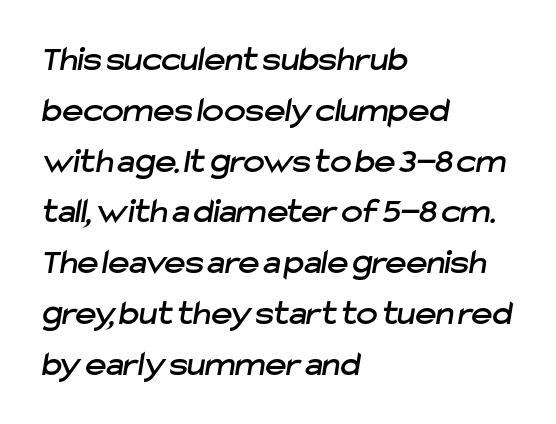
{"serif": "no", "width": "normal", "stroke_contrast": "low", "x_height": "medium", "monospaced": "no", "underline": "no", "align": "left", "line_spacing": "normal", "line_spacing_ratio": 1.41, "letter_spacing": "normal", "letter_spacing_em": 0.0, "glyph_px": 36}
